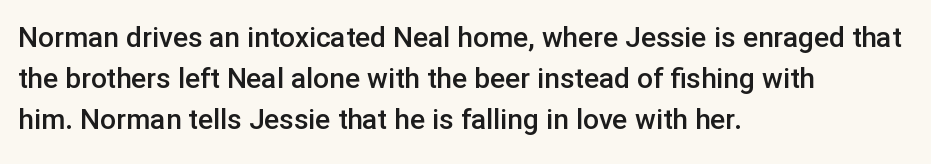
The image shows 28 px semibold sans-serif type, upright; set left-aligned, normal line spacing (1.47x), normal letter spacing, not underlined; low stroke contrast and a medium x-height.
